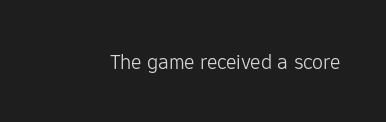
The image shows 22 px text type, upright; set normal letter spacing, not underlined.
